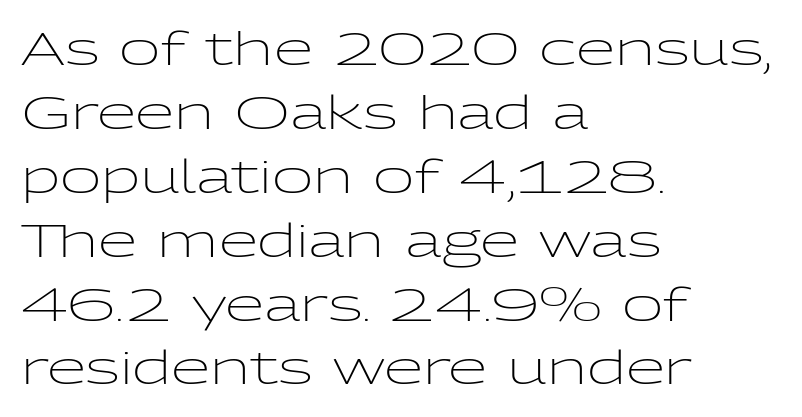
{"serif": "no", "italic": "no", "bold": "no", "weight": "light", "width": "wide", "stroke_contrast": "low", "x_height": "medium", "monospaced": "no", "underline": "no", "align": "left", "line_spacing": "normal", "line_spacing_ratio": 1.42, "letter_spacing": "normal", "letter_spacing_em": 0.0, "glyph_px": 45}
